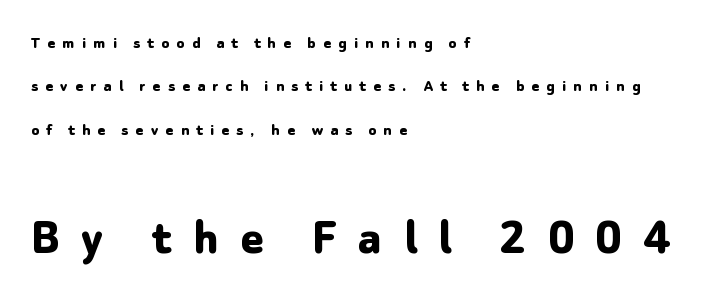
The image shows 54 px bold sans-serif type, upright; set left-aligned, loose line spacing (2.41x), unusually wide letter spacing (+0.4 em), not underlined; the second (bottom) block is 3.0x larger; low stroke contrast and a medium x-height.
